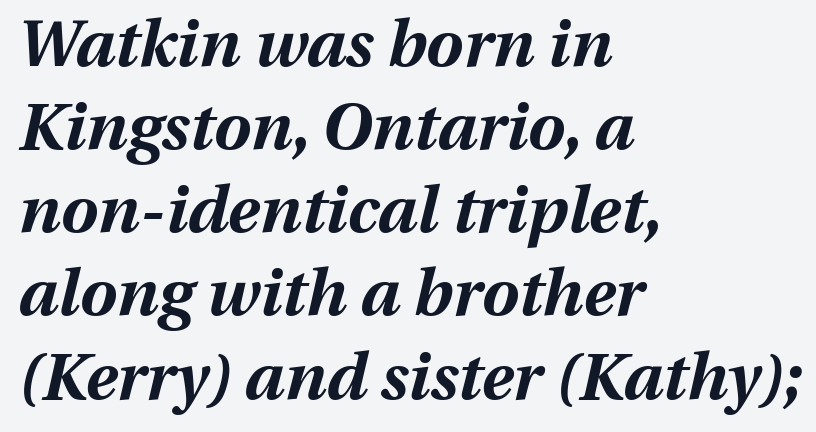
The image shows 66 px bold type, italic (leaning right); set left-aligned, normal line spacing (1.26x), normal letter spacing, not underlined; medium stroke contrast and a medium x-height.
